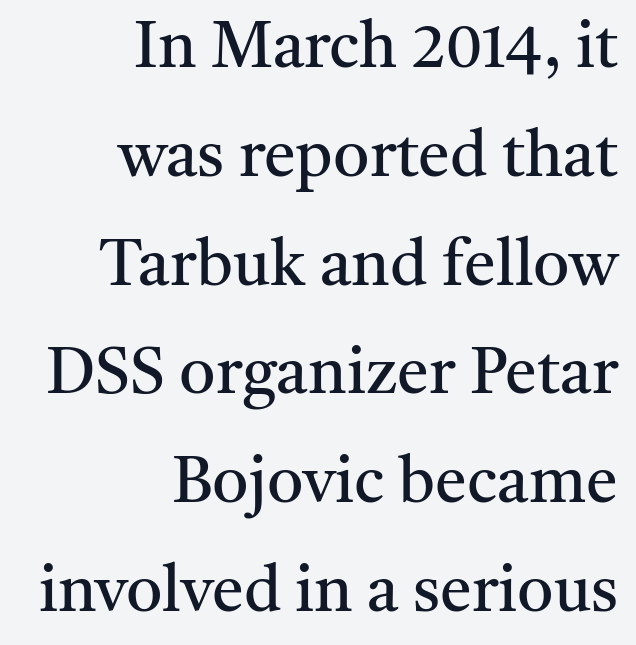
The lines in this sample share a right terminus and differ only in where they begin. Regarding leading, the lines here are spaced in the standard way. Nothing heavy about these letters — not bold at all. Short note: letters normally spaced.
